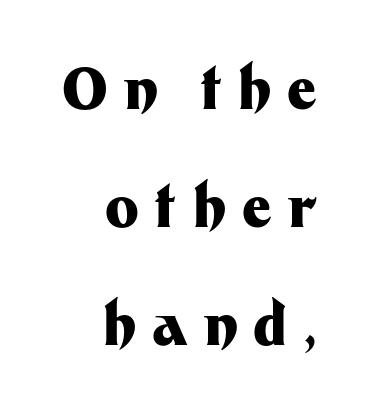
Q: Is the text bold? A: Yes.
Q: Is the text italic (slanted)? A: No, it is upright.
Q: Is the typeface a serif or a sans-serif typeface? A: Sans-serif.
Q: Is the text underlined? A: No.
Q: How is the paragraph aligned? A: Right-aligned.
Q: Is the spacing between letters normal or unusually wide? A: Unusually wide.
Q: Is the spacing between lines tight, normal or loose? A: Loose.
Q: Width (condensed, normal, or wide)? A: Normal.
Q: Stroke contrast? A: Medium.
Q: x-height? A: Medium.
Q: Monospaced? A: No.
